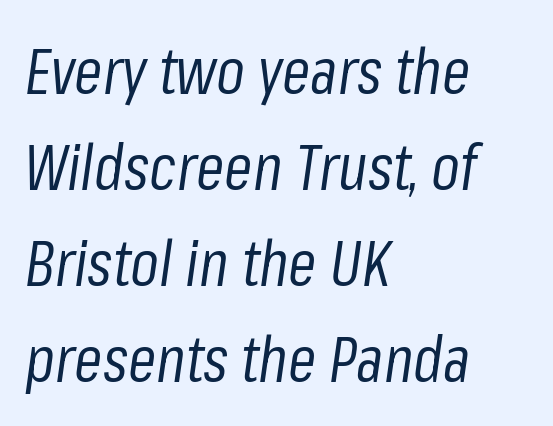
{"italic": "yes", "lean": "right", "slant_degrees": 8, "bold": "no", "weight": "regular", "width": "condensed", "stroke_contrast": "low", "x_height": "medium", "monospaced": "no", "underline": "no", "align": "left", "line_spacing": "normal", "line_spacing_ratio": 1.5, "letter_spacing": "normal", "letter_spacing_em": 0.0, "glyph_px": 64}
